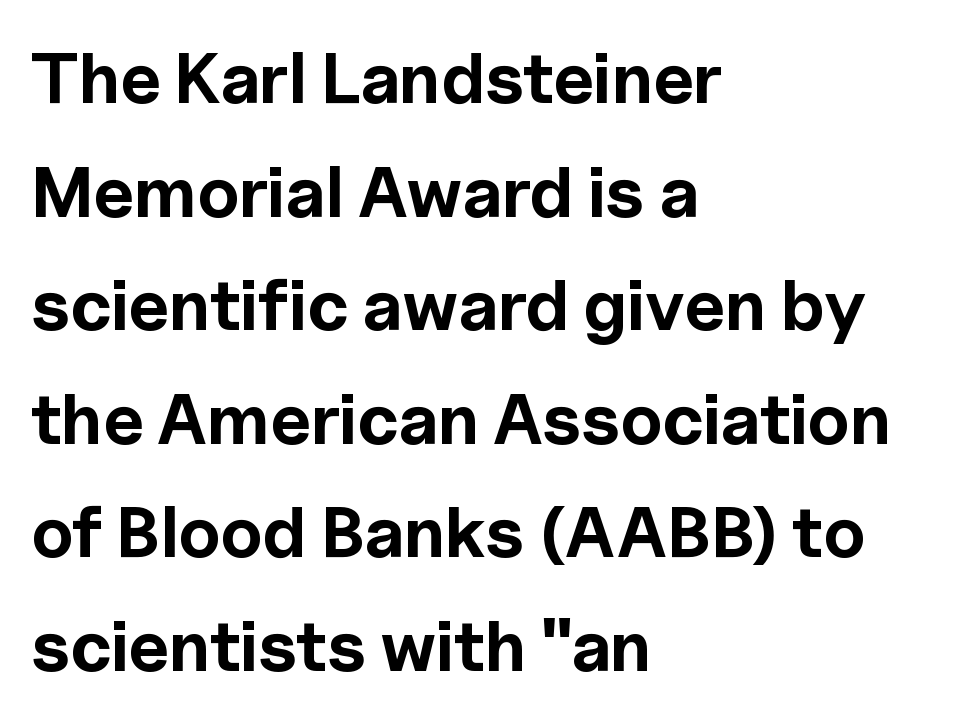
The image shows 71 px bold sans-serif type, upright; set left-aligned, normal line spacing (1.6x), normal letter spacing, not underlined; a medium x-height.
